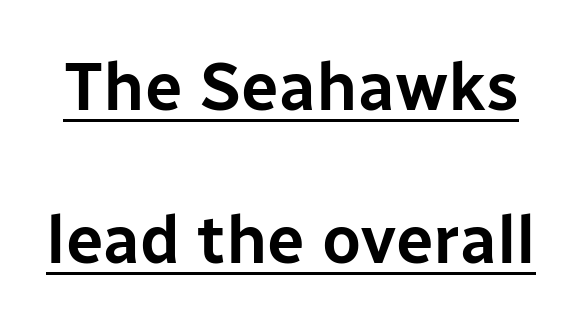
Honestly, the underline is the first thing you notice here. A sans-serif font was chosen for this passage. The rendering keeps characters at their native spacing. The letters advance in unequal steps, a hallmark of proportional type. Rows of type keep a wide berth in the vertical direction. The axis of the letterforms is exactly vertical.
